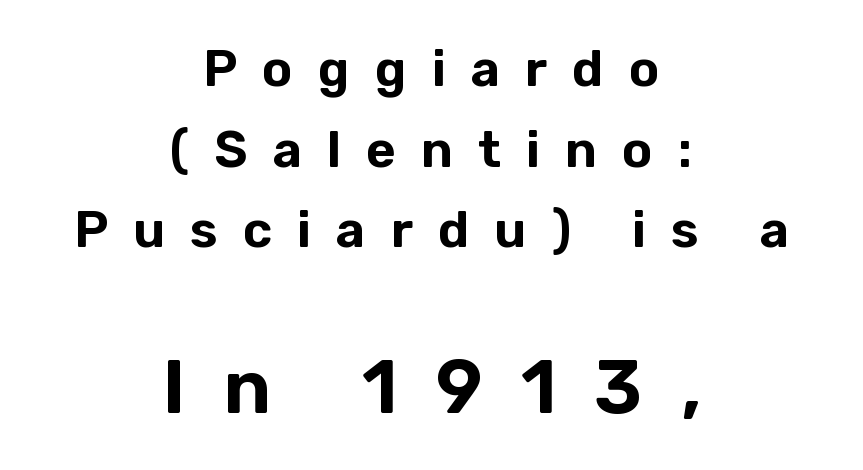
Q: Is the text italic (slanted)? A: No, it is upright.
Q: Is the typeface a serif or a sans-serif typeface? A: Sans-serif.
Q: Is the text underlined? A: No.
Q: How is the paragraph aligned? A: Centered.
Q: Is the spacing between letters normal or unusually wide? A: Unusually wide.
Q: Is the spacing between lines tight, normal or loose? A: Normal.
Q: Which block of text is set in a larger size, the first (top) or the second (bottom)? A: The second (bottom) one.
Q: Width (condensed, normal, or wide)? A: Normal.
Q: Stroke contrast? A: Low.
Q: x-height? A: Medium.
Q: Monospaced? A: No.
